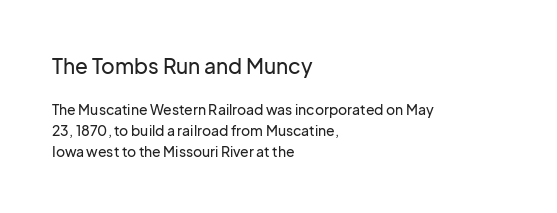
The image shows 21 px text type, upright; set left-aligned, normal line spacing (1.49x), normal letter spacing, not underlined; the first (top) block is 1.5x larger.
